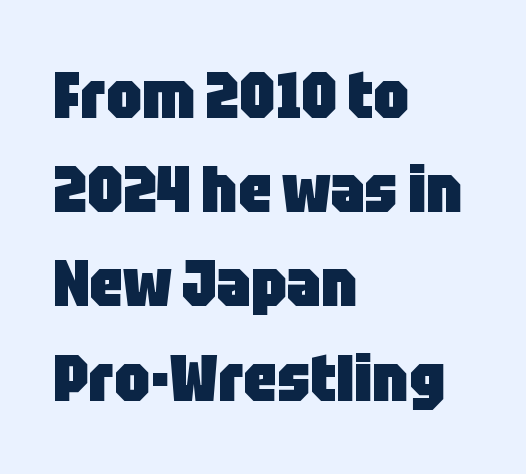
{"serif": "no", "italic": "no", "bold": "yes", "weight": "heavy", "width": "condensed", "stroke_contrast": "low", "x_height": "large", "monospaced": "no", "underline": "no", "align": "left", "line_spacing": "normal", "line_spacing_ratio": 1.45, "letter_spacing": "normal", "letter_spacing_em": 0.0, "glyph_px": 65}
